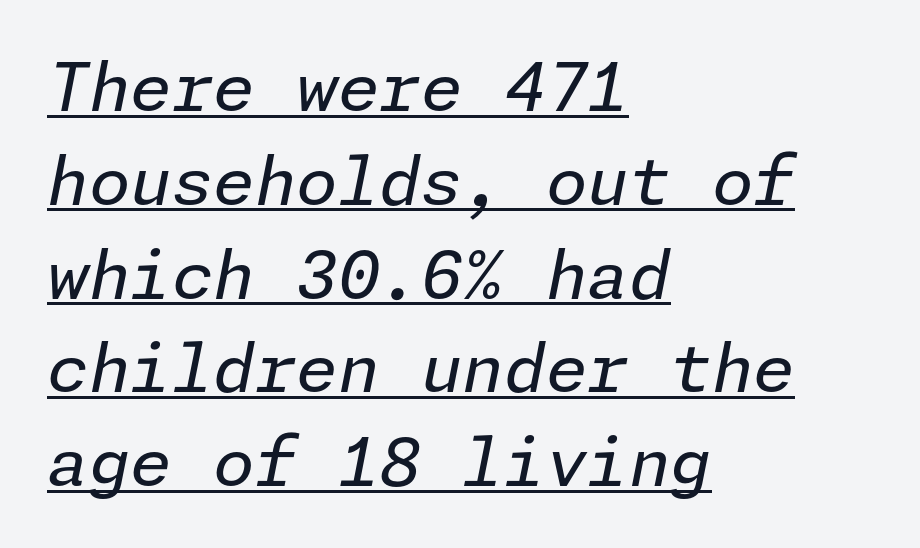
{"italic": "yes", "lean": "right", "slant_degrees": 11, "bold": "no", "weight": "regular", "width": "normal", "stroke_contrast": "low", "x_height": "medium", "underline": "yes", "align": "left", "line_spacing": "normal", "line_spacing_ratio": 1.4, "letter_spacing": "normal", "letter_spacing_em": 0.0, "glyph_px": 67}
